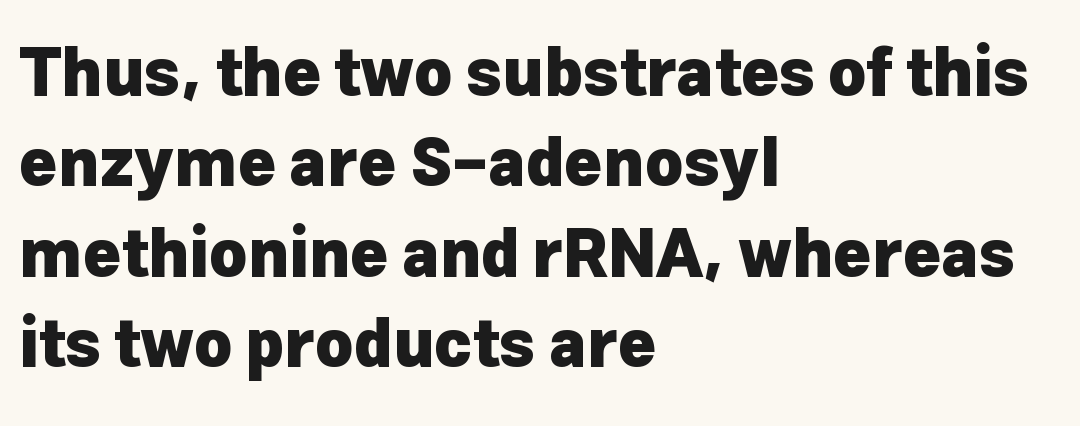
The image shows 65 px heavy sans-serif type, upright; set left-aligned, normal line spacing (1.39x), normal letter spacing, not underlined; low stroke contrast and a medium x-height.
